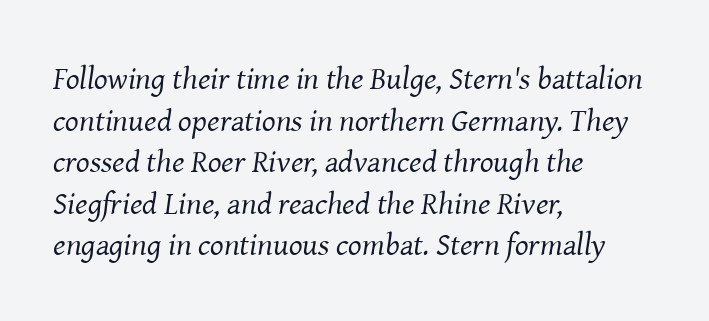
Q: Is the text bold? A: No.
Q: Is the text italic (slanted)? A: Yes, it leans right by about 8 degrees.
Q: Is the typeface a serif or a sans-serif typeface? A: Serif.
Q: Is the text underlined? A: No.
Q: How is the paragraph aligned? A: Left-aligned.
Q: Is the spacing between letters normal or unusually wide? A: Normal.
Q: Is the spacing between lines tight, normal or loose? A: Normal.
Q: Width (condensed, normal, or wide)? A: Normal.
Q: Stroke contrast? A: Medium.
Q: x-height? A: Medium.
Q: Monospaced? A: No.
